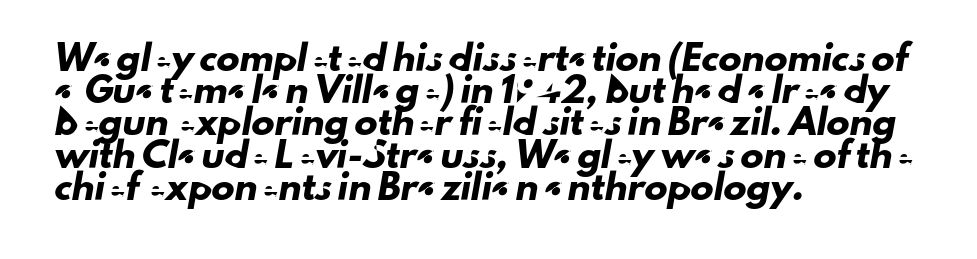
Q: Is the text underlined? A: No.
Q: How is the paragraph aligned? A: Left-aligned.
Q: Is the spacing between letters normal or unusually wide? A: Normal.
Q: Is the spacing between lines tight, normal or loose? A: Normal.
